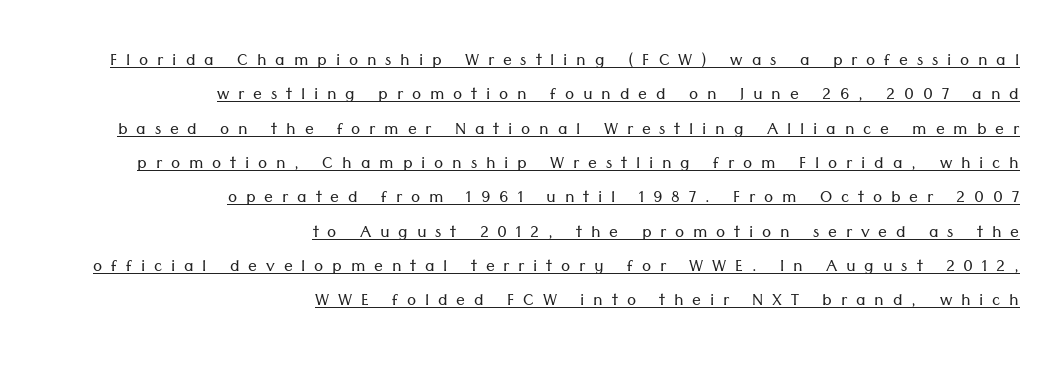
Q: Is the text bold? A: No.
Q: Is the text italic (slanted)? A: No, it is upright.
Q: Is the text underlined? A: Yes.
Q: How is the paragraph aligned? A: Right-aligned.
Q: Is the spacing between letters normal or unusually wide? A: Unusually wide.
Q: Is the spacing between lines tight, normal or loose? A: Normal.
